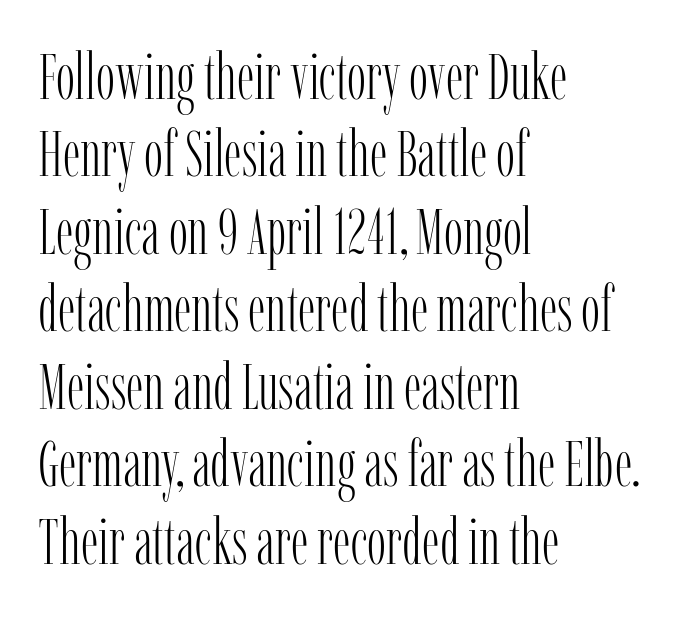
These lines are set flush left with a ragged right edge. Descender tails drop into unmarked territory. Proportional: the letters do not fall into vertical columns. Unbolded letterforms with no extra heft.
